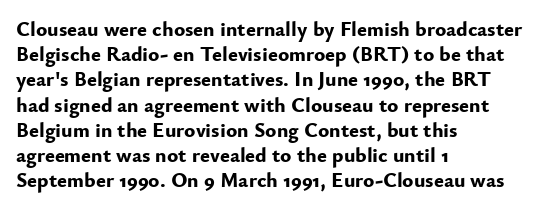
The image shows 21 px bold type, upright; set left-aligned, line spacing 1.2x, normal letter spacing, not underlined.
